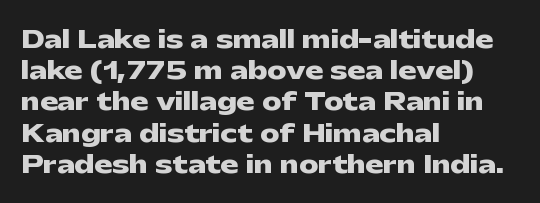
{"italic": "no", "bold": "yes", "underline": "no", "align": "left", "line_spacing": "normal", "line_spacing_ratio": 1.3, "letter_spacing": "normal", "letter_spacing_em": 0.0, "glyph_px": 24}
